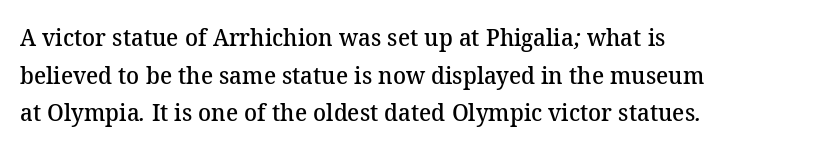
{"bold": "semi", "underline": "no", "align": "left", "line_spacing": "normal", "line_spacing_ratio": 1.57, "letter_spacing": "normal", "letter_spacing_em": 0.0, "glyph_px": 24}
